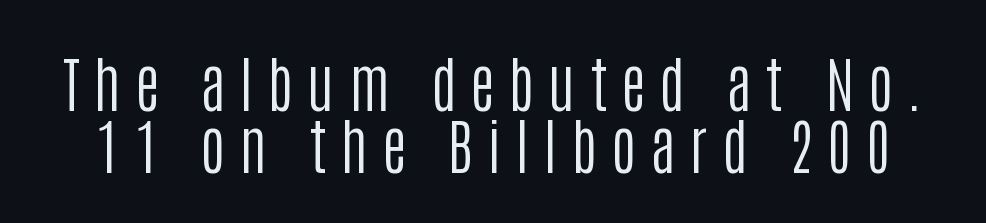
The image shows 61 px regular-weight, condensed sans-serif type, upright; set tight line spacing (1.02x), unusually wide letter spacing (+0.23 em), not underlined; low stroke contrast and a large x-height.
